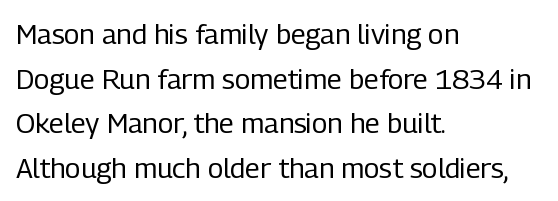
The letters stand upright; this is a roman face. No extra ink here — the face is not bold. The text block is weighted toward the left margin, trailing off unevenly rightward. Normally led — the rows are evenly, conventionally spaced. Descenders are the only things crossing below the line.
